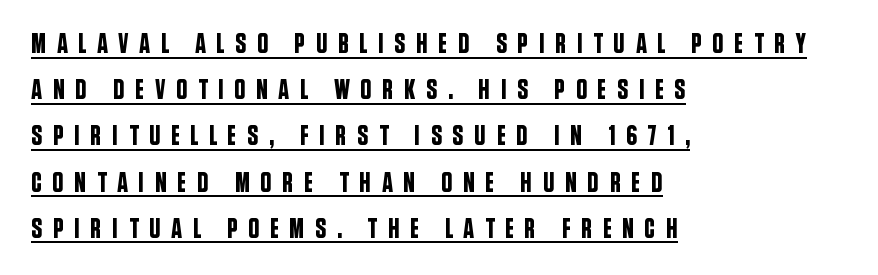
The image shows 28 px condensed sans-serif type, upright; set left-aligned, normal line spacing (1.65x), unusually wide letter spacing (+0.37 em), underlined; low stroke contrast and a large x-height.
